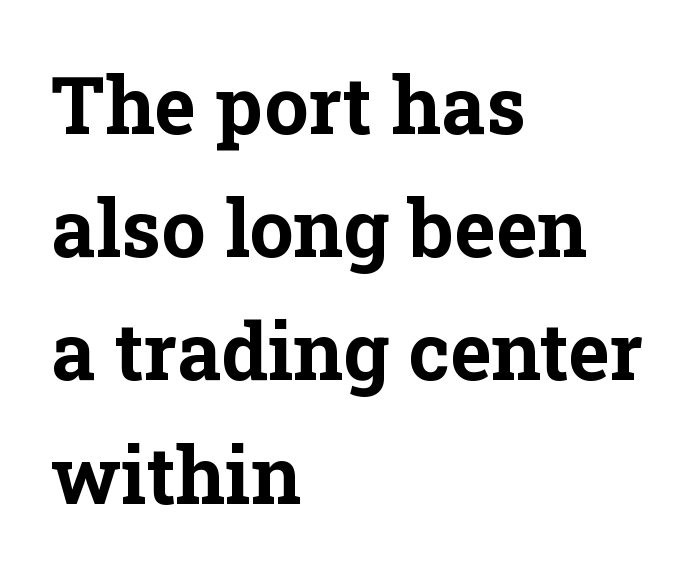
Q: Is the text bold? A: Yes.
Q: Is the text italic (slanted)? A: No, it is upright.
Q: Is the typeface a serif or a sans-serif typeface? A: Serif.
Q: Is the text underlined? A: No.
Q: How is the paragraph aligned? A: Left-aligned.
Q: Is the spacing between letters normal or unusually wide? A: Normal.
Q: Is the spacing between lines tight, normal or loose? A: Normal.
Q: Width (condensed, normal, or wide)? A: Normal.
Q: Stroke contrast? A: Low.
Q: x-height? A: Medium.
Q: Monospaced? A: No.
